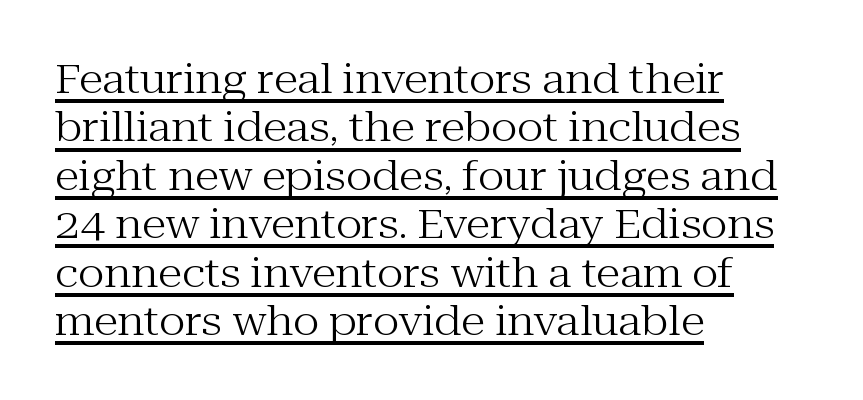
The image shows 40 px regular-weight serif type, upright; set left-aligned, line spacing 1.21x, normal letter spacing, underlined; medium stroke contrast and a medium x-height.
